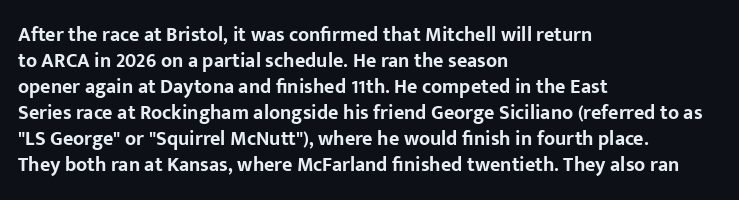
The image shows 20 px bold type, upright; set left-aligned, normal line spacing (1.3x), normal letter spacing, not underlined.
